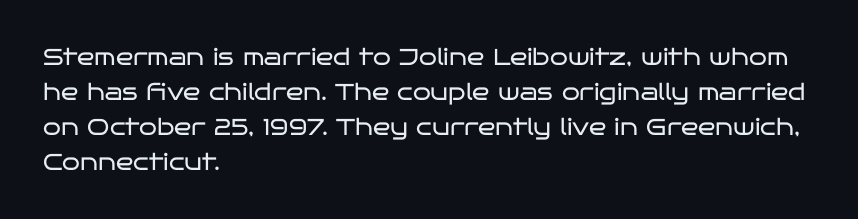
Weight: not bold — regular or lighter. The typesetter chose a ragged-right arrangement here. Each new line begins a customary step beneath the previous one. You could call the tracking neutral — neither tight nor loose. Only glyphs here, with clear space below each row. You can tell it's not italic because the verticals are truly vertical.
